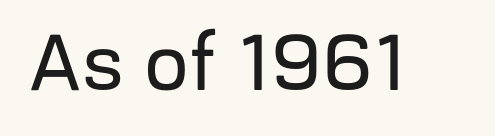
{"serif": "no", "italic": "no", "width": "normal", "stroke_contrast": "low", "x_height": "medium", "monospaced": "no", "underline": "no", "letter_spacing": "normal", "letter_spacing_em": 0.0, "glyph_px": 79}
